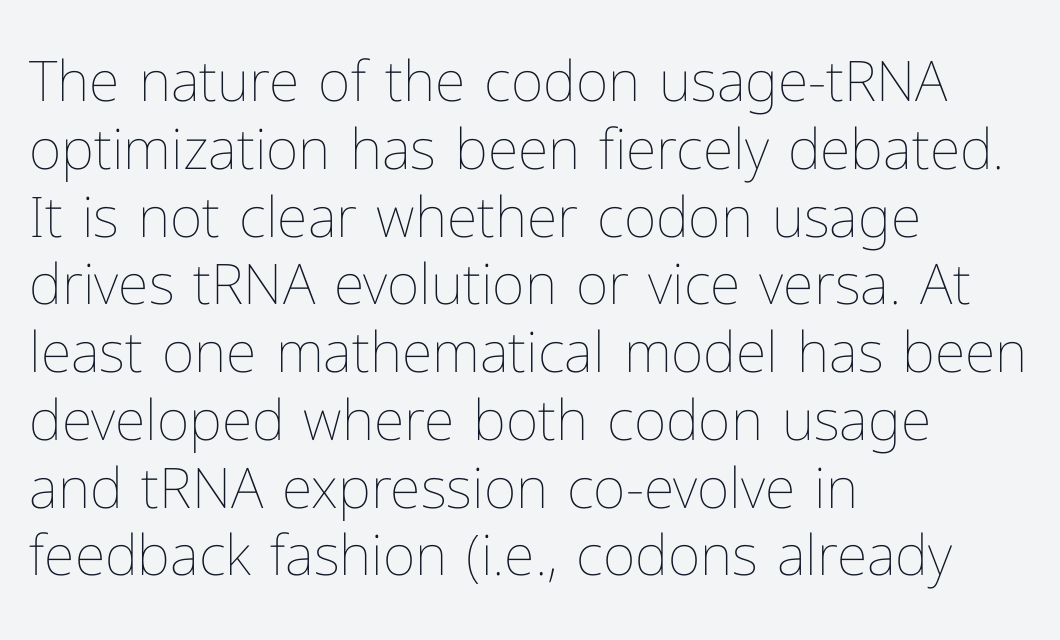
The image shows 56 px thin type, upright; set left-aligned, line spacing 1.21x, normal letter spacing, not underlined; low stroke contrast and a medium x-height.
